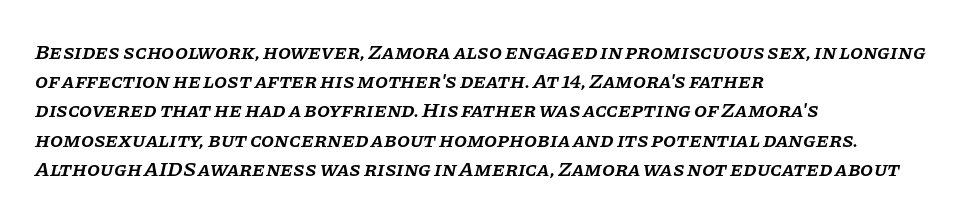
Q: Is the text bold? A: Semi-bold.
Q: Is the text italic (slanted)? A: Yes, it leans right by about 11 degrees.
Q: Is the text underlined? A: No.
Q: How is the paragraph aligned? A: Left-aligned.
Q: Is the spacing between letters normal or unusually wide? A: Normal.
Q: Is the spacing between lines tight, normal or loose? A: Normal.
